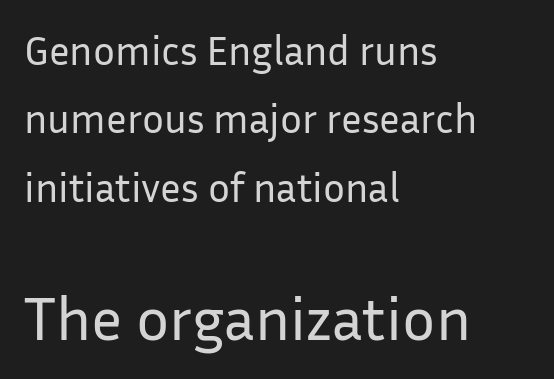
Casual observation: everything's shoved over to the left. Successive baselines arrive at the customary interval. Varying glyph widths throughout — classic text-font behaviour. Stems and bowls with no extra thickness — not bold. Lines of text with bare space underneath.
